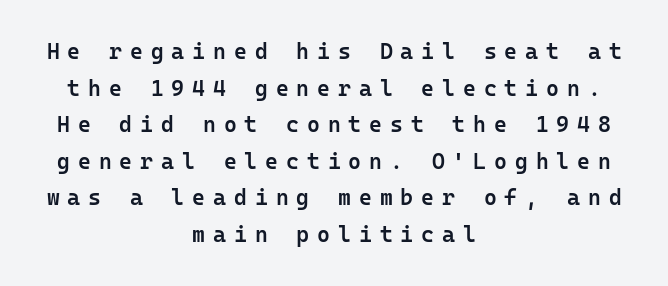
The image shows 22 px text type, upright; set centered, normal line spacing (1.66x), unusually wide letter spacing (+0.36 em), not underlined.
